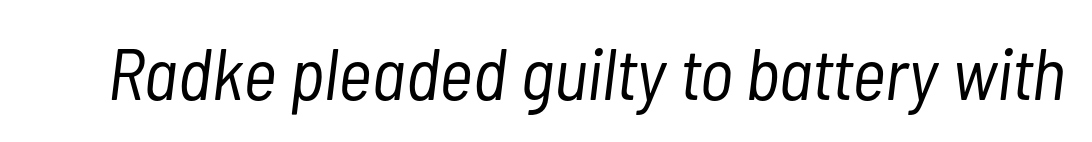
Honestly, there is no underline to notice here at all. Each letter keeps its own natural width here, so spacing adapts to shape. This rendering leaves character spacing at its baseline value. These glyphs show unthickened strokes, regular width or finer.
